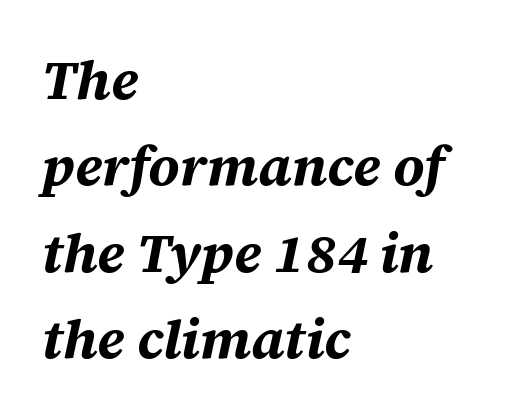
The image shows 55 px bold type, italic (leaning right); set left-aligned, normal line spacing (1.57x), normal letter spacing, not underlined; medium stroke contrast and a large x-height.
